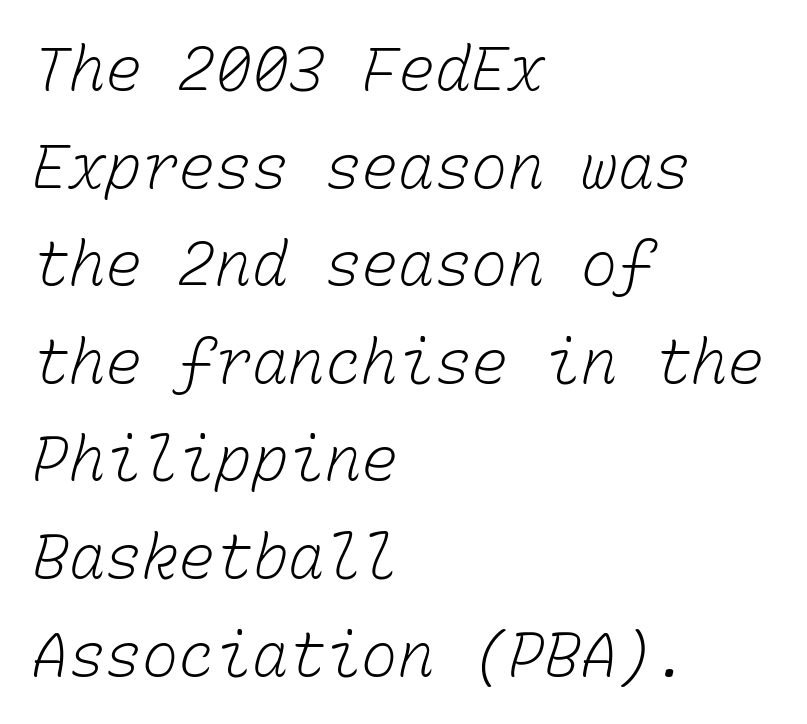
The image shows 61 px light type, monospaced; set left-aligned, normal line spacing (1.6x), normal letter spacing, not underlined; low stroke contrast and a medium x-height.
